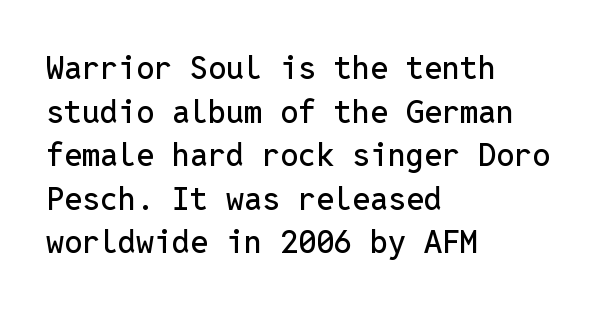
Observe the absence of serifs on each vertical stroke in this sample. Descenders hang freely into open space. Horizontal bands of white between lines are of average thickness. These lines are set flush left with a ragged right edge. Glyph-to-glyph distance matches everyday printed text.
